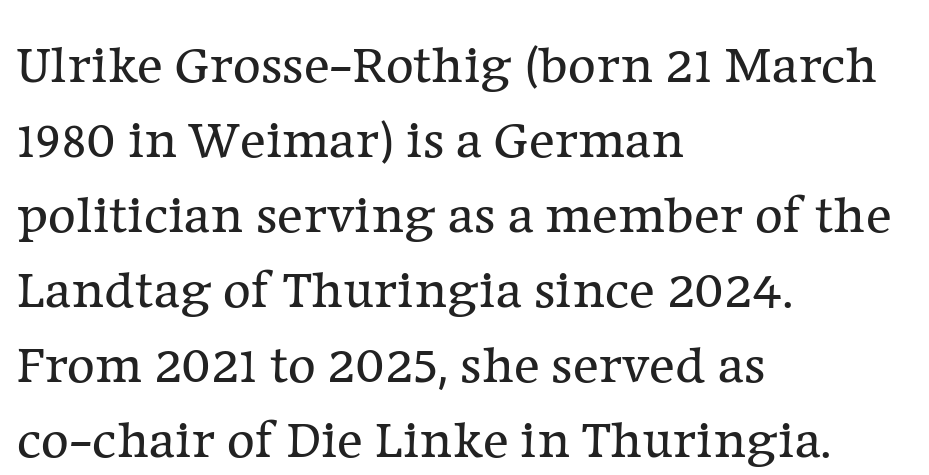
{"serif": "yes", "italic": "no", "bold": "no", "weight": "regular", "width": "normal", "stroke_contrast": "low", "x_height": "medium", "monospaced": "no", "underline": "no", "align": "left", "line_spacing": "normal", "line_spacing_ratio": 1.39, "letter_spacing": "normal", "letter_spacing_em": 0.0, "glyph_px": 54}
